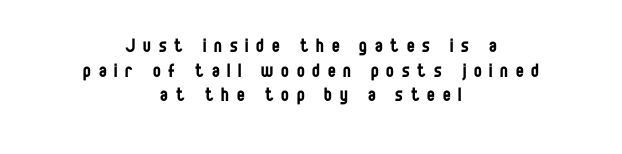
{"italic": "no", "bold": "no", "underline": "no", "align": "center", "line_spacing": "tight", "line_spacing_ratio": 1.07, "letter_spacing": "wide", "letter_spacing_em": 0.34, "glyph_px": 23}
